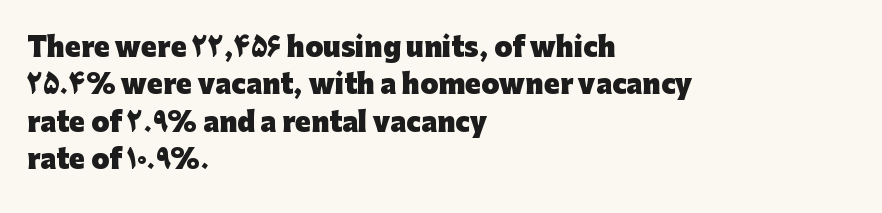
{"italic": "no", "bold": "yes", "underline": "no", "align": "left", "line_spacing": "normal", "line_spacing_ratio": 1.44, "letter_spacing": "normal", "letter_spacing_em": 0.0, "glyph_px": 26}
